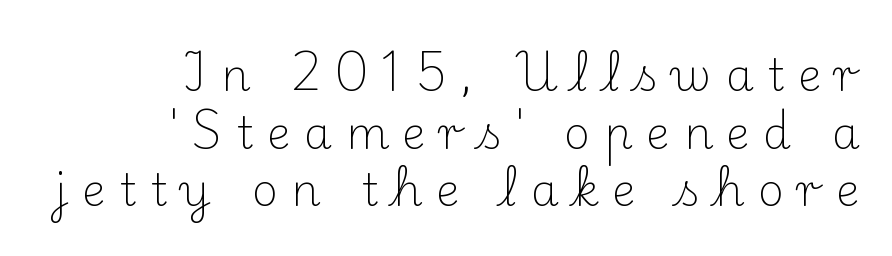
Serif or sans? Serif — the stroke terminals have little feet. It's the straight-up-and-down kind of type. No chunkiness to these letters — they're not bold. Normally led — the rows are evenly, conventionally spaced.
